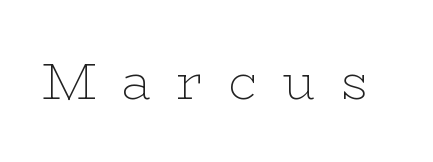
The image shows 51 px thin, wide serif type, upright; set unusually wide letter spacing (+0.49 em), not underlined; low stroke contrast and a medium x-height.
